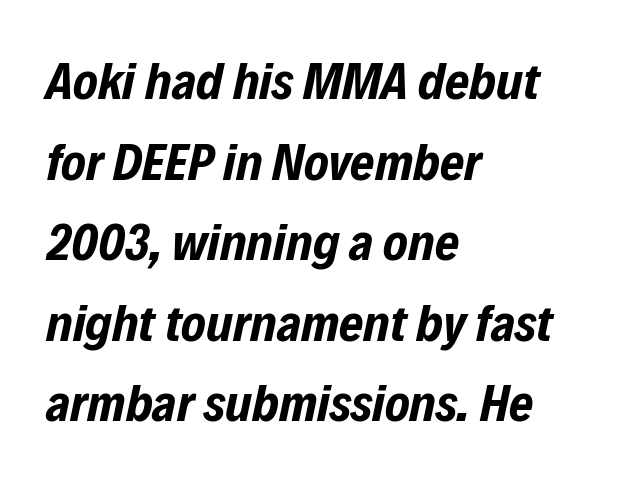
Q: Is the text bold? A: Yes.
Q: Is the text italic (slanted)? A: Yes, it leans right by about 12 degrees.
Q: Is the text underlined? A: No.
Q: How is the paragraph aligned? A: Left-aligned.
Q: Is the spacing between letters normal or unusually wide? A: Normal.
Q: Is the spacing between lines tight, normal or loose? A: Normal.
Q: Width (condensed, normal, or wide)? A: Condensed.
Q: Stroke contrast? A: Low.
Q: x-height? A: Medium.
Q: Monospaced? A: No.
